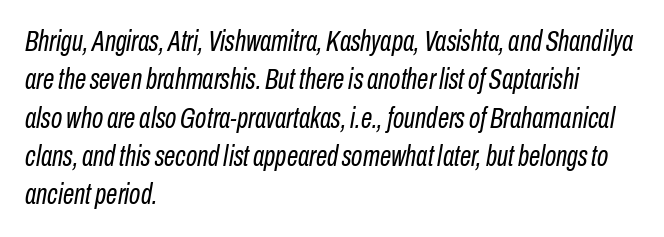
{"italic": "yes", "lean": "right", "slant_degrees": 10, "bold": "no", "weight": "regular", "width": "condensed", "stroke_contrast": "low", "x_height": "medium", "monospaced": "no", "underline": "no", "align": "left", "line_spacing": "normal", "line_spacing_ratio": 1.32, "letter_spacing": "normal", "letter_spacing_em": 0.0, "glyph_px": 29}
